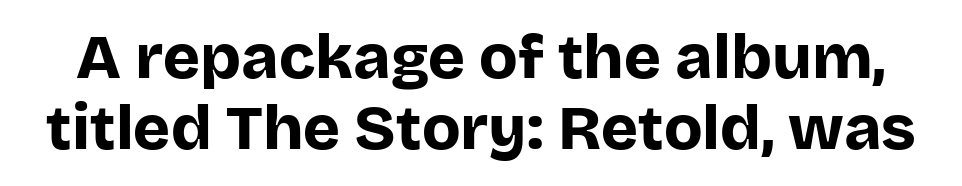
Q: Is the text bold? A: Yes.
Q: Is the text italic (slanted)? A: No, it is upright.
Q: Is the typeface a serif or a sans-serif typeface? A: Sans-serif.
Q: Is the text underlined? A: No.
Q: Is the spacing between letters normal or unusually wide? A: Normal.
Q: Is the spacing between lines tight, normal or loose? A: Tight.
Q: Width (condensed, normal, or wide)? A: Normal.
Q: Stroke contrast? A: Low.
Q: x-height? A: Large.
Q: Monospaced? A: No.
